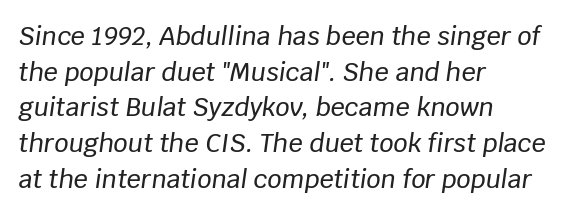
Compared with typical body copy, the letter spacing here is the same. Clear beneath every line of the passage. Alignment: flush left. The rendering uses a moderate line-height, typical for paragraphs. The font's italic variant was chosen for this text.
